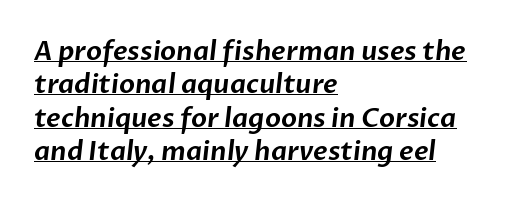
The block of text has a typical density, with ordinary space between rows. Like a heading marked for emphasis, these lines bear an underscore. Horizontal alignment here is leftward, the default for most running prose. Nothing unusual about the tracking: characters are spaced as the font intends.
